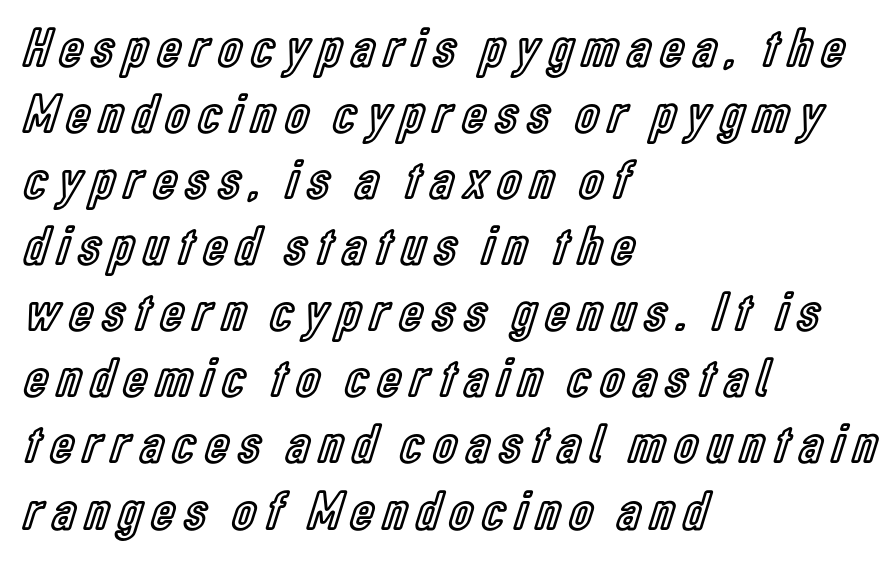
Q: Is the text italic (slanted)? A: Yes.
Q: Is the text underlined? A: No.
Q: How is the paragraph aligned? A: Left-aligned.
Q: Width (condensed, normal, or wide)? A: Condensed.
Q: x-height? A: Medium.
Q: Monospaced? A: No.
